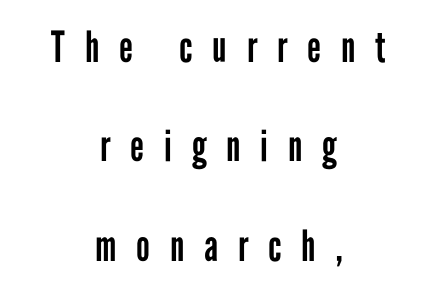
Q: Is the text bold? A: No.
Q: Is the text italic (slanted)? A: No, it is upright.
Q: Is the typeface a serif or a sans-serif typeface? A: Sans-serif.
Q: Is the text underlined? A: No.
Q: How is the paragraph aligned? A: Centered.
Q: Is the spacing between letters normal or unusually wide? A: Unusually wide.
Q: Is the spacing between lines tight, normal or loose? A: Loose.
Q: Width (condensed, normal, or wide)? A: Condensed.
Q: Stroke contrast? A: Low.
Q: x-height? A: Medium.
Q: Monospaced? A: No.
